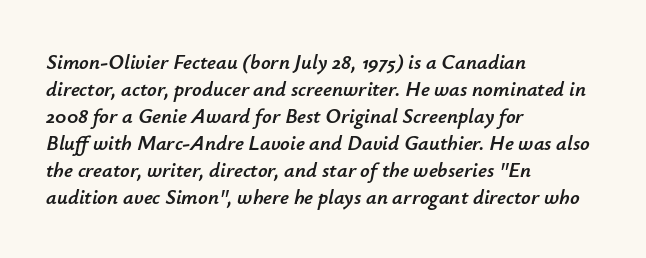
Q: Is the text italic (slanted)? A: Yes, it leans right by about 12 degrees.
Q: Is the text underlined? A: No.
Q: How is the paragraph aligned? A: Left-aligned.
Q: Is the spacing between letters normal or unusually wide? A: Normal.
Q: Is the spacing between lines tight, normal or loose? A: Normal.
